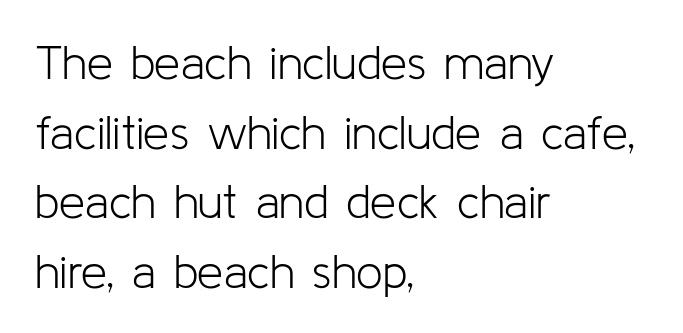
A roman cut, with each character standing at attention. The tracking reads as untouched default to a designer's eye. The letterforms sit at book weight or below. The passage shown is typed in a proportional face where columns would drift.
